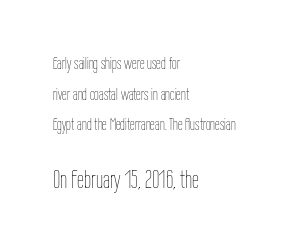
{"italic": "no", "bold": "no", "underline": "no", "align": "left", "line_spacing_ratio": 1.8, "letter_spacing": "normal", "letter_spacing_em": 0.0, "larger_block": "second", "size_ratio": 1.47, "glyph_px": 25}
